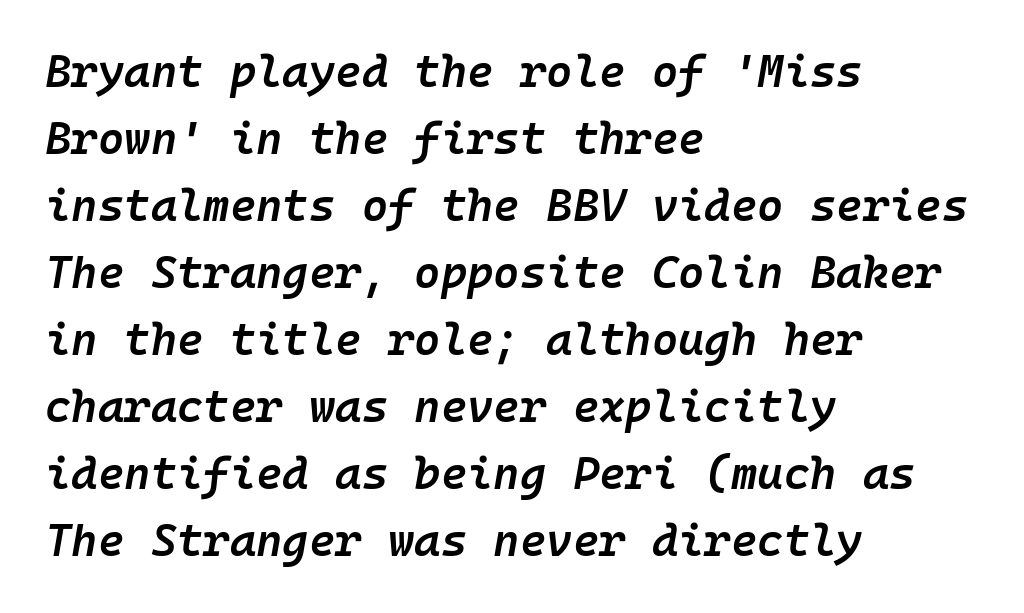
The words here are not underlined. Short and long lines alike share a common starting point at left. Every letter is mildly thick-stroked: semibold rather than bold. Quick note: italic.
